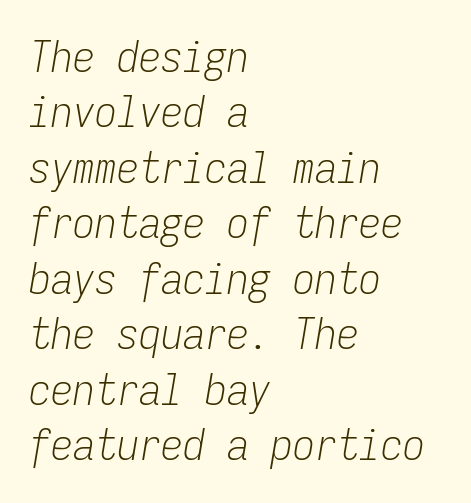
The image shows 44 px light, condensed type, italic (leaning right), monospaced; set left-aligned, normal line spacing (1.26x), normal letter spacing, not underlined; low stroke contrast and a medium x-height.
